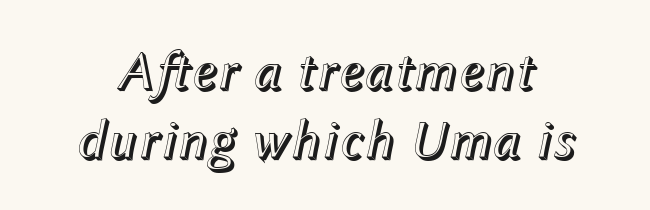
The image shows 55 px text type, italic (leaning right); set normal line spacing (1.26x), normal letter spacing, not underlined; a medium x-height.
